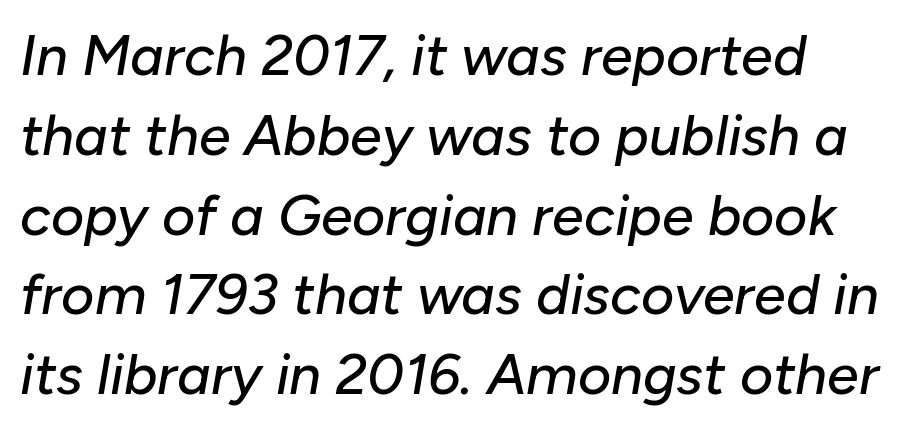
The image shows 57 px text type, italic (leaning right); set normal line spacing (1.4x), normal letter spacing, not underlined; low stroke contrast and a medium x-height.
